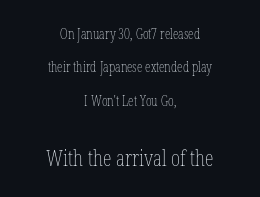
{"italic": "no", "bold": "no", "underline": "no", "align": "center", "line_spacing": "loose", "line_spacing_ratio": 2.39, "letter_spacing": "normal", "letter_spacing_em": 0.0, "larger_block": "second", "size_ratio": 1.57, "glyph_px": 22}
